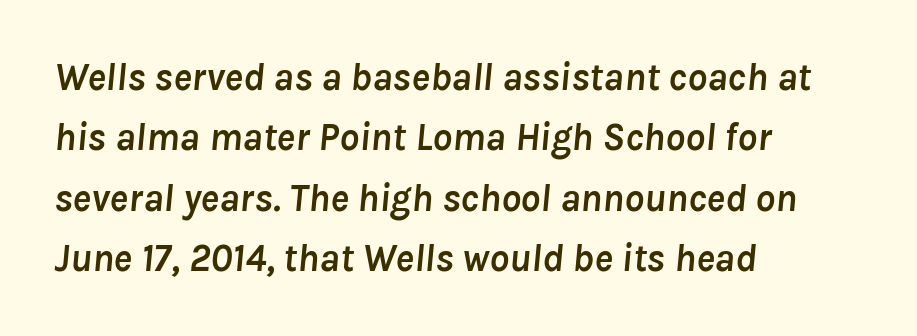
The image shows 39 px semibold type, italic (leaning right); set left-aligned, normal line spacing (1.55x), normal letter spacing, not underlined; low stroke contrast and a medium x-height.
